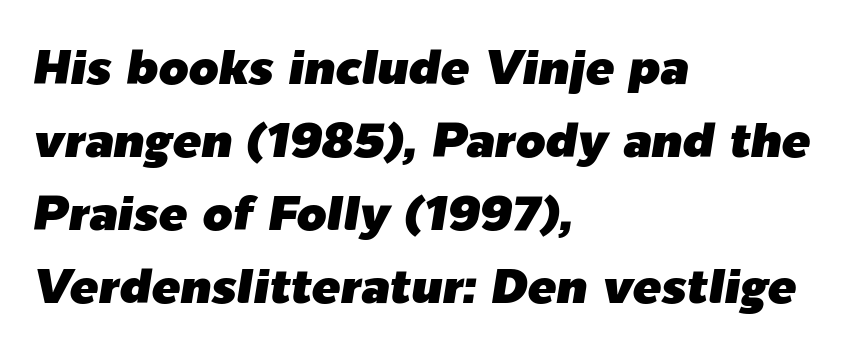
{"italic": "yes", "lean": "right", "slant_degrees": 9, "width": "normal", "stroke_contrast": "low", "x_height": "medium", "monospaced": "no", "underline": "no", "align": "left", "line_spacing": "normal", "line_spacing_ratio": 1.52, "letter_spacing": "normal", "letter_spacing_em": 0.0, "glyph_px": 48}
